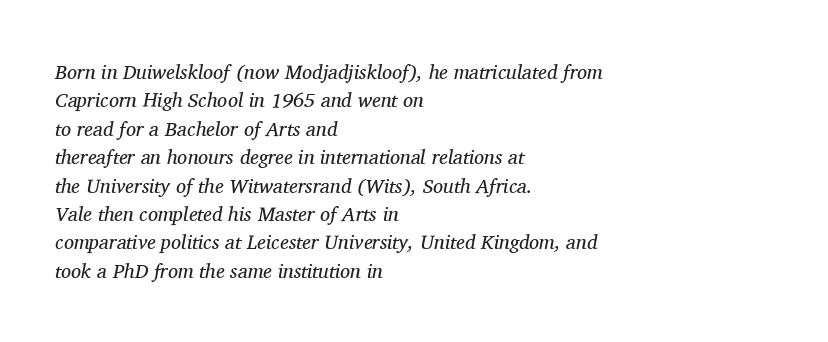
Q: Is the text bold? A: No.
Q: Is the text italic (slanted)? A: Yes, it leans right by about 11 degrees.
Q: Is the text underlined? A: No.
Q: How is the paragraph aligned? A: Left-aligned.
Q: Is the spacing between letters normal or unusually wide? A: Normal.
Q: Is the spacing between lines tight, normal or loose? A: Normal.
